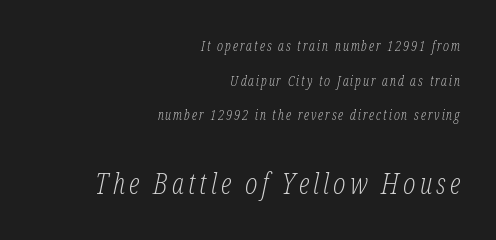
{"serif": "yes", "italic": "yes", "lean": "right", "slant_degrees": 12, "bold": "no", "weight": "light", "width": "condensed", "stroke_contrast": "low", "x_height": "medium", "monospaced": "no", "underline": "no", "align": "right", "line_spacing": "loose", "line_spacing_ratio": 2.48, "larger_block": "second", "size_ratio": 2.07, "glyph_px": 29}
